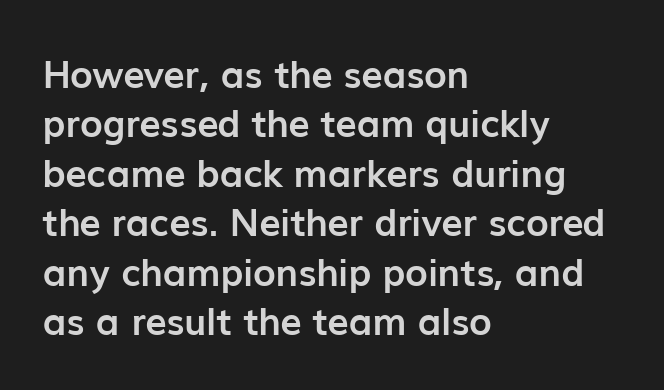
{"serif": "no", "italic": "no", "bold": "yes", "weight": "semibold", "width": "normal", "stroke_contrast": "low", "x_height": "medium", "monospaced": "no", "underline": "no", "align": "left", "line_spacing": "normal", "line_spacing_ratio": 1.3, "letter_spacing": "normal", "letter_spacing_em": 0.0, "glyph_px": 38}
